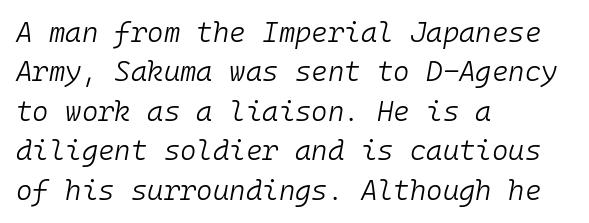
The whole block is typeset with a tilt. The leading is moderate, giving the passage an even texture. Alignment: flush left. A bare baseline throughout the passage.
